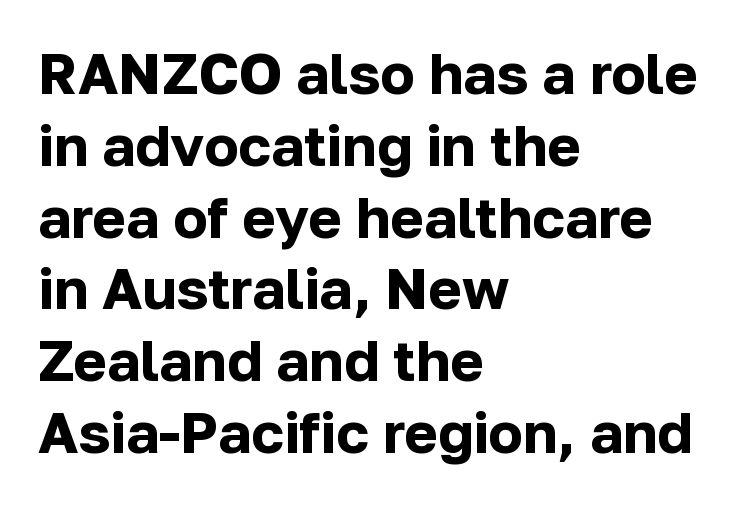
The image shows 57 px bold sans-serif type, upright; set left-aligned, normal line spacing (1.26x), normal letter spacing, not underlined; low stroke contrast and a medium x-height.
